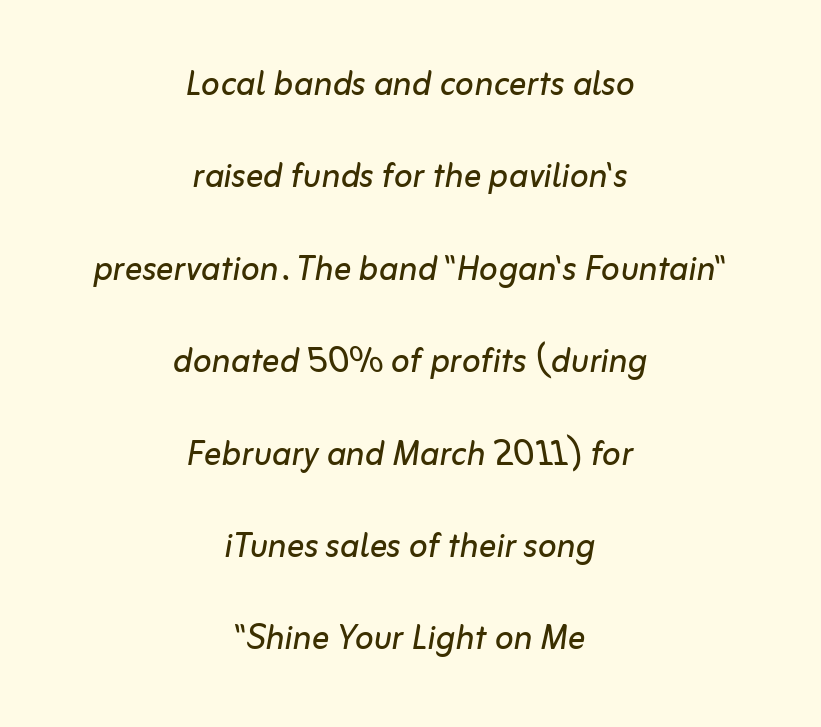
{"italic": "yes", "lean": "right", "slant_degrees": 10, "bold": "no", "weight": "regular", "width": "normal", "stroke_contrast": "low", "x_height": "medium", "monospaced": "no", "underline": "no", "align": "center", "line_spacing": "loose", "line_spacing_ratio": 2.1, "letter_spacing": "normal", "letter_spacing_em": 0.0, "glyph_px": 44}
